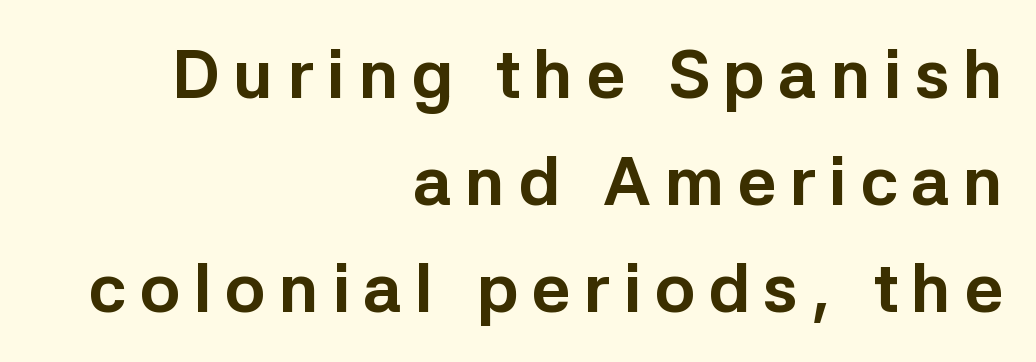
{"serif": "no", "italic": "no", "bold": "yes", "weight": "bold", "width": "normal", "stroke_contrast": "low", "x_height": "medium", "monospaced": "no", "underline": "no", "align": "right", "line_spacing": "normal", "line_spacing_ratio": 1.57, "glyph_px": 68}
